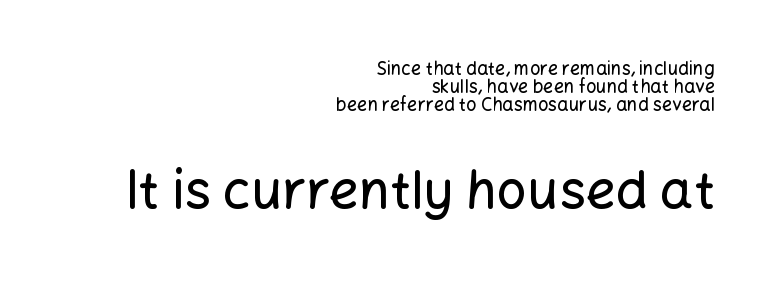
Q: Is the text italic (slanted)? A: No, it is upright.
Q: Is the typeface a serif or a sans-serif typeface? A: Sans-serif.
Q: Is the text underlined? A: No.
Q: How is the paragraph aligned? A: Right-aligned.
Q: Is the spacing between letters normal or unusually wide? A: Normal.
Q: Is the spacing between lines tight, normal or loose? A: Tight.
Q: Which block of text is set in a larger size, the first (top) or the second (bottom)? A: The second (bottom) one.
Q: Width (condensed, normal, or wide)? A: Normal.
Q: Stroke contrast? A: Low.
Q: x-height? A: Medium.
Q: Monospaced? A: No.
